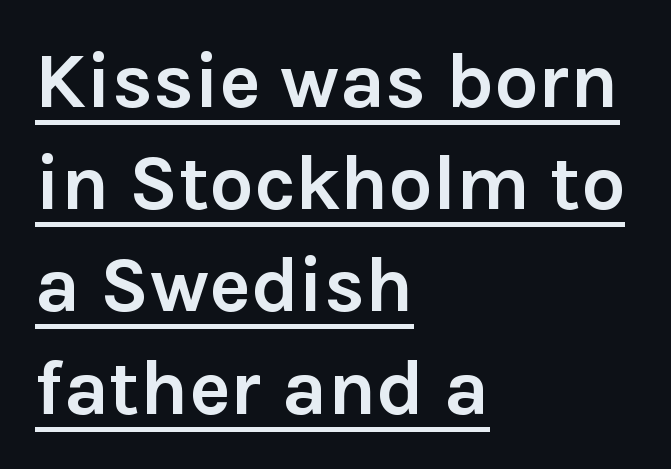
{"serif": "no", "italic": "no", "bold": "yes", "weight": "semibold", "width": "normal", "stroke_contrast": "low", "x_height": "medium", "monospaced": "no", "underline": "yes", "align": "left", "line_spacing": "normal", "line_spacing_ratio": 1.31, "letter_spacing": "normal", "letter_spacing_em": 0.0, "glyph_px": 78}
